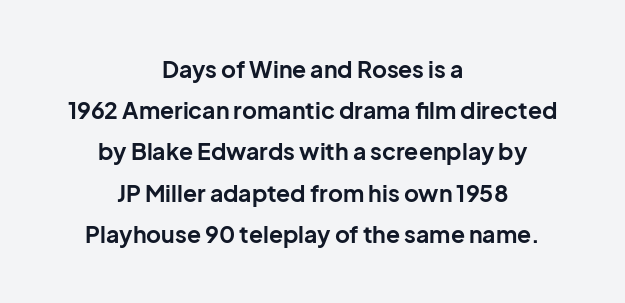
Q: Is the text bold? A: Yes.
Q: Is the text italic (slanted)? A: No, it is upright.
Q: Is the text underlined? A: No.
Q: How is the paragraph aligned? A: Centered.
Q: Is the spacing between letters normal or unusually wide? A: Normal.
